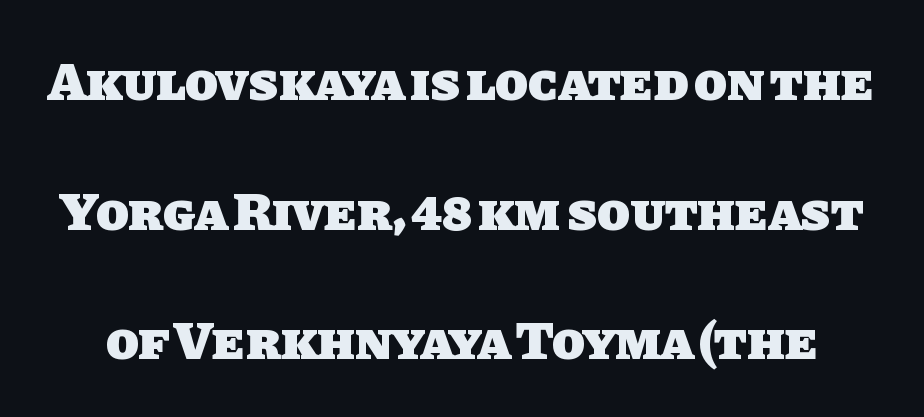
Q: Is the text bold? A: Yes.
Q: Is the typeface a serif or a sans-serif typeface? A: Sans-serif.
Q: Is the text underlined? A: No.
Q: Is the spacing between letters normal or unusually wide? A: Normal.
Q: Is the spacing between lines tight, normal or loose? A: Loose.
Q: Width (condensed, normal, or wide)? A: Normal.
Q: Stroke contrast? A: Low.
Q: x-height? A: Large.
Q: Monospaced? A: No.
